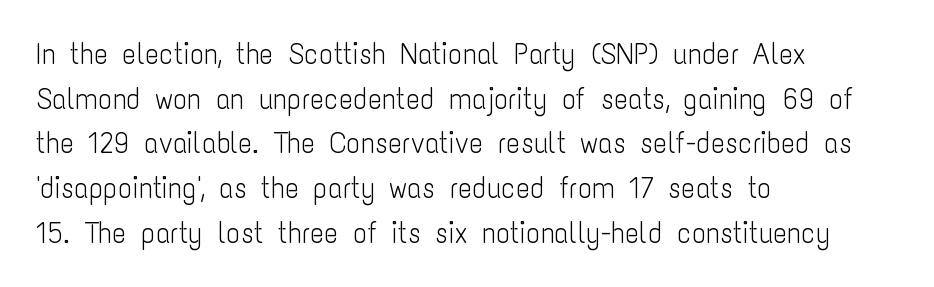
Typeset ragged right — the left edge is the straight one. I'd call this a sans setting — the letters go barefoot. Caption: face not bold, strokes unweighted. The type sits square on the baseline with zero lean. Here the designer chose a conventional face with non-uniform glyph widths. One glance says typical: line gaps are just what's usual.
